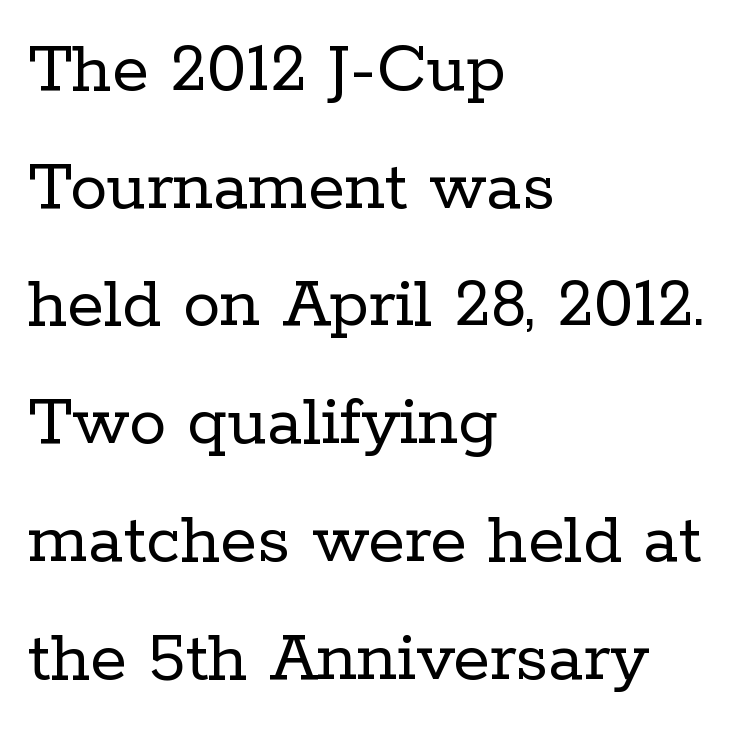
Q: Is the text bold? A: No.
Q: Is the text italic (slanted)? A: No, it is upright.
Q: Is the typeface a serif or a sans-serif typeface? A: Serif.
Q: Is the text underlined? A: No.
Q: How is the paragraph aligned? A: Left-aligned.
Q: Is the spacing between letters normal or unusually wide? A: Normal.
Q: Is the spacing between lines tight, normal or loose? A: Normal.
Q: Width (condensed, normal, or wide)? A: Normal.
Q: Stroke contrast? A: Low.
Q: x-height? A: Medium.
Q: Monospaced? A: No.
